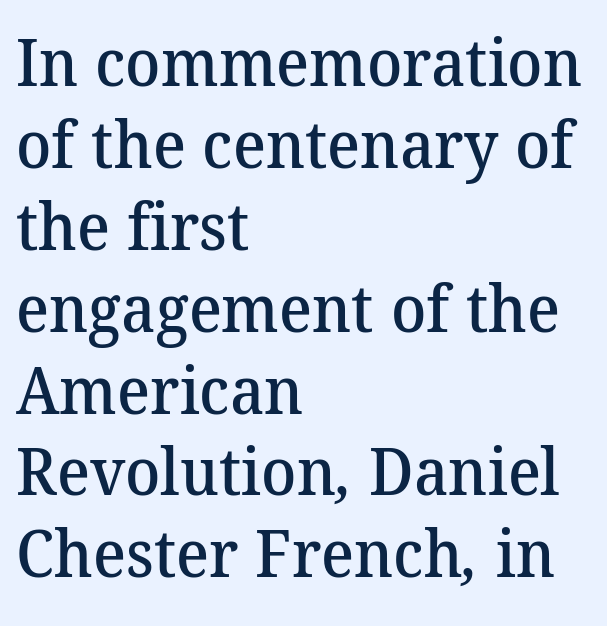
The image shows 65 px semibold serif type; set left-aligned, normal line spacing (1.26x), normal letter spacing, not underlined; medium stroke contrast and a medium x-height.
